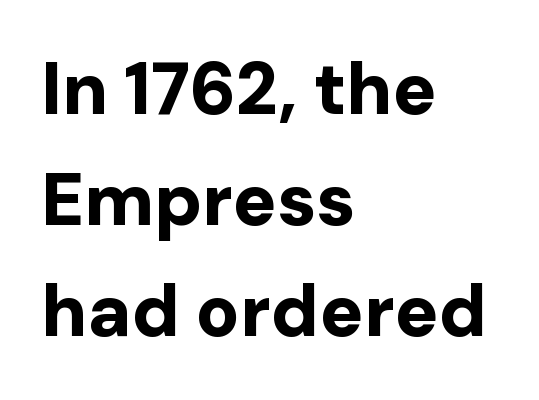
Q: Is the text bold? A: Yes.
Q: Is the text italic (slanted)? A: No, it is upright.
Q: Is the typeface a serif or a sans-serif typeface? A: Sans-serif.
Q: Is the text underlined? A: No.
Q: How is the paragraph aligned? A: Left-aligned.
Q: Is the spacing between letters normal or unusually wide? A: Normal.
Q: Is the spacing between lines tight, normal or loose? A: Normal.
Q: Width (condensed, normal, or wide)? A: Normal.
Q: Stroke contrast? A: Low.
Q: x-height? A: Medium.
Q: Monospaced? A: No.
